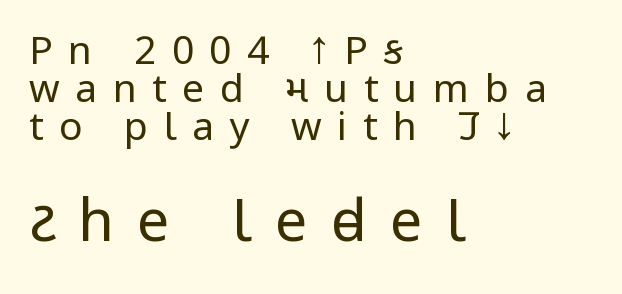
Q: Is the text bold? A: No.
Q: Is the text italic (slanted)? A: No, it is upright.
Q: Is the typeface a serif or a sans-serif typeface? A: Sans-serif.
Q: Is the text underlined? A: No.
Q: How is the paragraph aligned? A: Left-aligned.
Q: Is the spacing between letters normal or unusually wide? A: Unusually wide.
Q: Is the spacing between lines tight, normal or loose? A: Tight.
Q: Which block of text is set in a larger size, the first (top) or the second (bottom)? A: The second (bottom) one.
Q: Width (condensed, normal, or wide)? A: Condensed.
Q: Stroke contrast? A: Low.
Q: x-height? A: Large.
Q: Monospaced? A: No.
